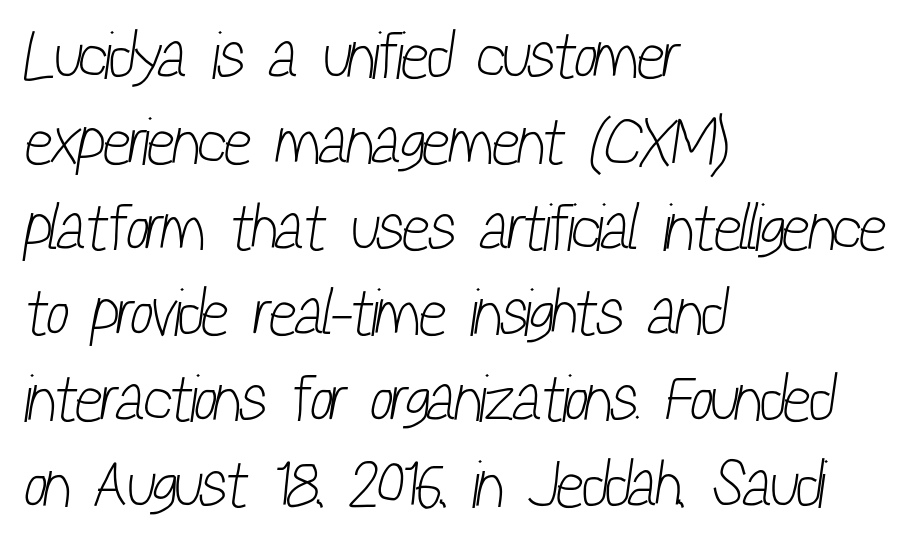
The image shows 66 px light, condensed sans-serif type; set left-aligned, normal line spacing (1.3x), normal letter spacing, not underlined; low stroke contrast and a medium x-height.
